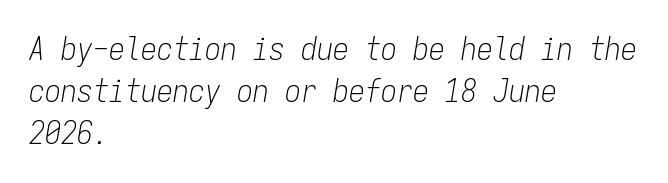
These lines were composed using italics. Underline: absent. Summary of weight: not heavy and not bold. Observe the ordinary spacing: letters are neighbours, not strangers. The paragraph has a hard left edge and a soft right edge.
